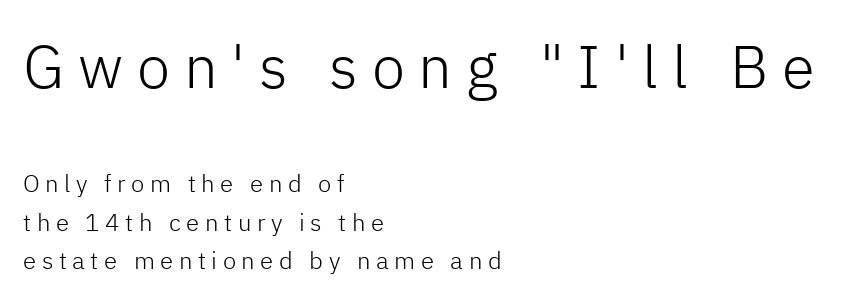
Q: Is the text bold? A: No.
Q: Is the text italic (slanted)? A: No, it is upright.
Q: Is the typeface a serif or a sans-serif typeface? A: Sans-serif.
Q: Is the text underlined? A: No.
Q: How is the paragraph aligned? A: Left-aligned.
Q: Is the spacing between letters normal or unusually wide? A: Unusually wide.
Q: Is the spacing between lines tight, normal or loose? A: Normal.
Q: Which block of text is set in a larger size, the first (top) or the second (bottom)? A: The first (top) one.
Q: Width (condensed, normal, or wide)? A: Normal.
Q: Stroke contrast? A: Low.
Q: x-height? A: Medium.
Q: Monospaced? A: No.
